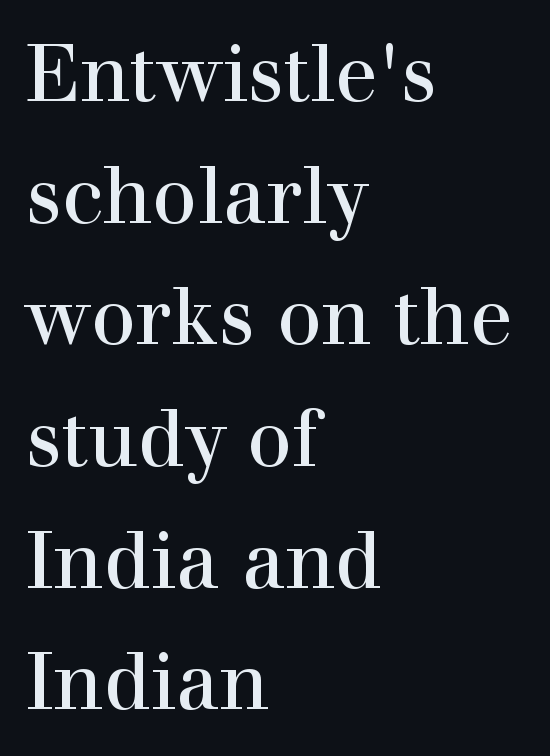
Q: Is the text bold? A: No.
Q: Is the text italic (slanted)? A: No, it is upright.
Q: Is the typeface a serif or a sans-serif typeface? A: Serif.
Q: Is the text underlined? A: No.
Q: How is the paragraph aligned? A: Left-aligned.
Q: Is the spacing between letters normal or unusually wide? A: Normal.
Q: Is the spacing between lines tight, normal or loose? A: Normal.
Q: Width (condensed, normal, or wide)? A: Normal.
Q: Stroke contrast? A: High.
Q: x-height? A: Medium.
Q: Monospaced? A: No.
